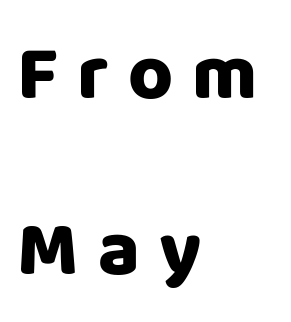
The image shows 77 px sans-serif type, upright; set left-aligned, loose line spacing (2.28x), unusually wide letter spacing (+0.25 em), not underlined; low stroke contrast and a large x-height.
